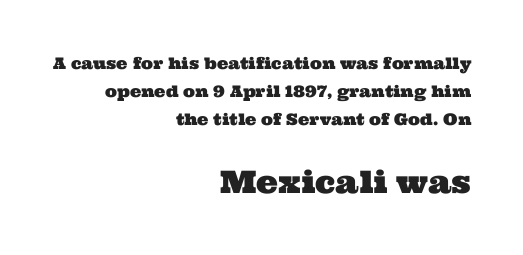
Q: Is the typeface a serif or a sans-serif typeface? A: Serif.
Q: Is the text underlined? A: No.
Q: How is the paragraph aligned? A: Right-aligned.
Q: Is the spacing between letters normal or unusually wide? A: Normal.
Q: Which block of text is set in a larger size, the first (top) or the second (bottom)? A: The second (bottom) one.
Q: Width (condensed, normal, or wide)? A: Wide.
Q: Stroke contrast? A: Medium.
Q: x-height? A: Medium.
Q: Monospaced? A: No.
